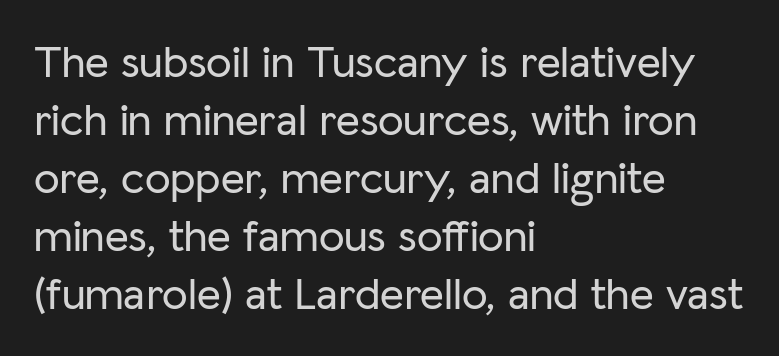
The image shows 46 px sans-serif type, upright; set left-aligned, normal line spacing (1.26x), normal letter spacing, not underlined; low stroke contrast and a medium x-height.
